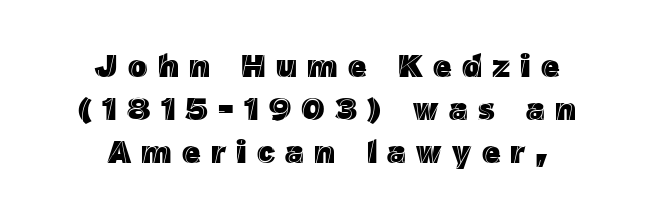
Q: Is the text italic (slanted)? A: No, it is upright.
Q: Is the text underlined? A: No.
Q: How is the paragraph aligned? A: Centered.
Q: Is the spacing between letters normal or unusually wide? A: Unusually wide.
Q: Is the spacing between lines tight, normal or loose? A: Normal.
Q: Width (condensed, normal, or wide)? A: Normal.
Q: x-height? A: Medium.
Q: Monospaced? A: No.
